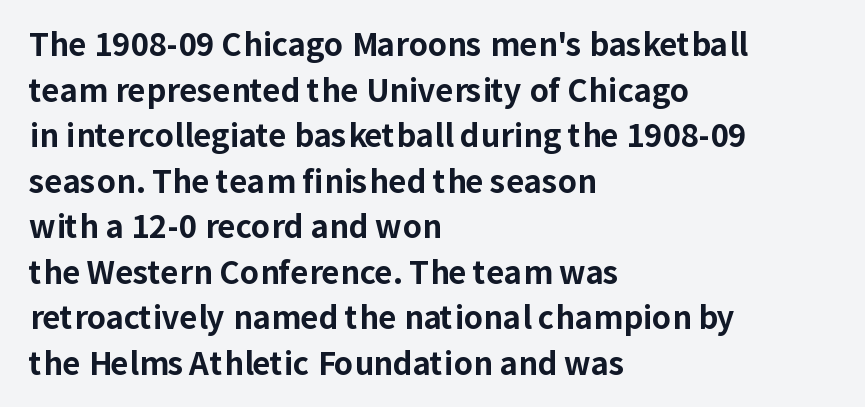
Q: Is the text bold? A: Yes.
Q: Is the text italic (slanted)? A: No, it is upright.
Q: Is the typeface a serif or a sans-serif typeface? A: Sans-serif.
Q: Is the text underlined? A: No.
Q: How is the paragraph aligned? A: Left-aligned.
Q: Is the spacing between letters normal or unusually wide? A: Normal.
Q: Is the spacing between lines tight, normal or loose? A: Normal.
Q: Width (condensed, normal, or wide)? A: Normal.
Q: Stroke contrast? A: Low.
Q: x-height? A: Medium.
Q: Monospaced? A: No.
